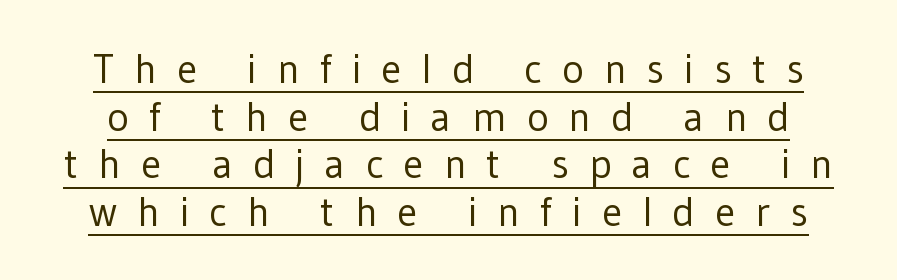
{"serif": "no", "italic": "no", "bold": "no", "weight": "regular", "width": "normal", "stroke_contrast": "low", "x_height": "medium", "monospaced": "no", "underline": "yes", "line_spacing_ratio": 1.16, "letter_spacing": "wide", "letter_spacing_em": 0.49, "glyph_px": 41}
